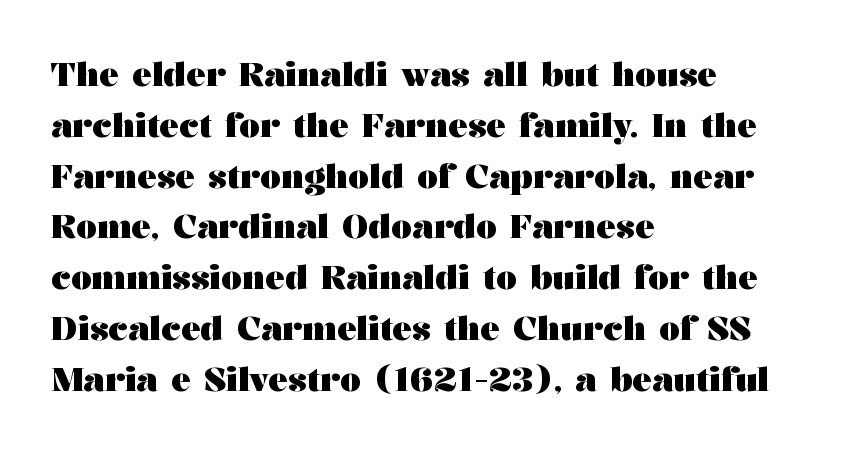
Is there much room between lines? A standard amount, neither cramped nor airy. The rag falls on the right side of this text block. Here the designer chose a conventional face with non-uniform glyph widths. On the weight axis this lands at bold, roughly 700. The font family rendered here belongs to the serif group.
